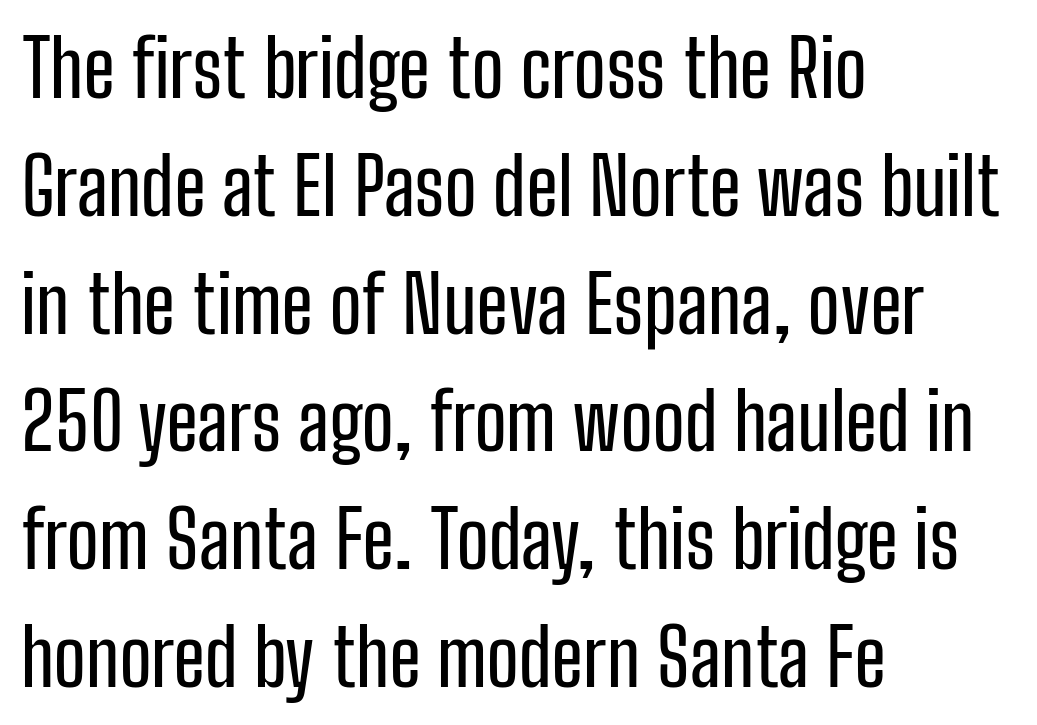
Q: Is the text italic (slanted)? A: No, it is upright.
Q: Is the typeface a serif or a sans-serif typeface? A: Sans-serif.
Q: Is the text underlined? A: No.
Q: How is the paragraph aligned? A: Left-aligned.
Q: Is the spacing between letters normal or unusually wide? A: Normal.
Q: Is the spacing between lines tight, normal or loose? A: Normal.
Q: Width (condensed, normal, or wide)? A: Condensed.
Q: Stroke contrast? A: Low.
Q: x-height? A: Medium.
Q: Monospaced? A: No.
